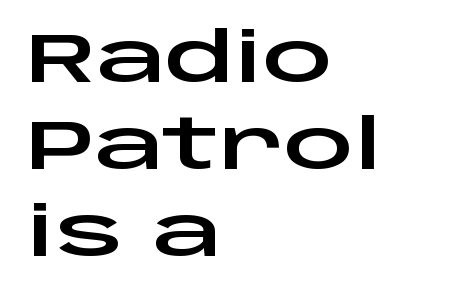
Does extra space separate the letters? No, they use regular spacing. Layout note: lines flush left. The block of text has a typical density, with ordinary space between rows. Tall strokes in this sample are plumb rather than angled. Just letters on the line, the space beneath them empty. Is this a sans? Yes — the strokes have no serifs.
